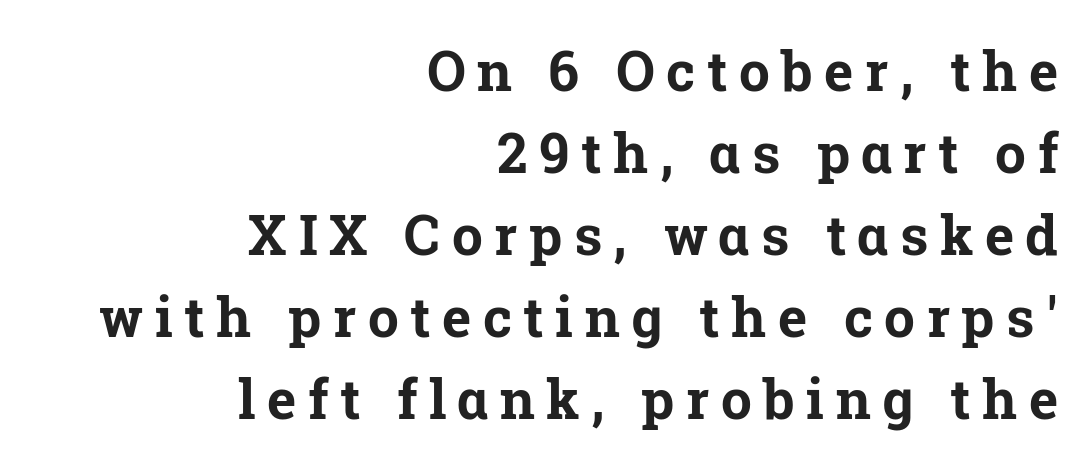
{"serif": "yes", "italic": "no", "bold": "yes", "weight": "bold", "width": "normal", "stroke_contrast": "low", "x_height": "medium", "monospaced": "no", "underline": "no", "align": "right", "line_spacing": "normal", "line_spacing_ratio": 1.49, "letter_spacing": "wide", "letter_spacing_em": 0.21, "glyph_px": 55}
